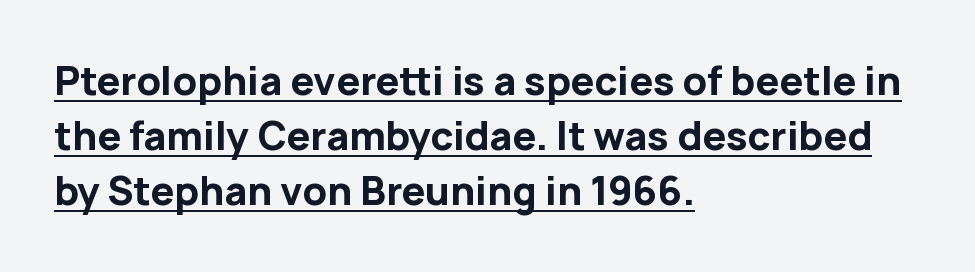
Q: Is the text bold? A: Yes.
Q: Is the text italic (slanted)? A: No, it is upright.
Q: Is the typeface a serif or a sans-serif typeface? A: Sans-serif.
Q: Is the text underlined? A: Yes.
Q: How is the paragraph aligned? A: Left-aligned.
Q: Is the spacing between letters normal or unusually wide? A: Normal.
Q: Is the spacing between lines tight, normal or loose? A: Normal.
Q: Width (condensed, normal, or wide)? A: Normal.
Q: Stroke contrast? A: Low.
Q: x-height? A: Medium.
Q: Monospaced? A: No.
